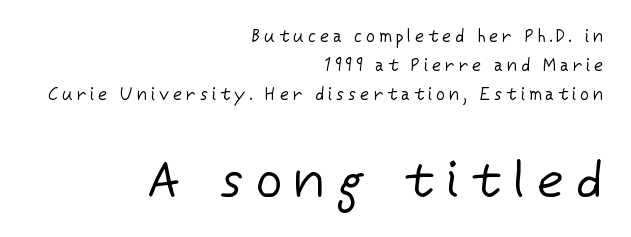
The image shows 51 px regular-weight sans-serif type, upright; set right-aligned, line spacing 1.71x, unusually wide letter spacing (+0.25 em), not underlined; the second (bottom) block is 3.0x larger; low stroke contrast and a medium x-height.
